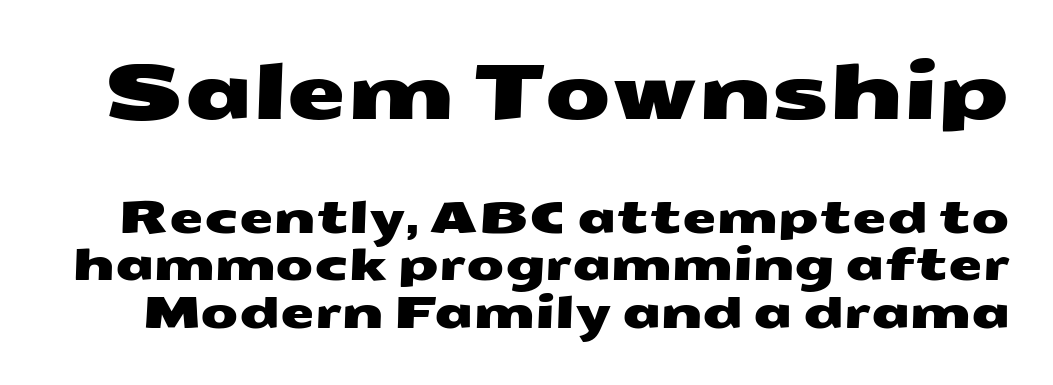
{"serif": "no", "width": "wide", "stroke_contrast": "medium", "x_height": "medium", "monospaced": "no", "underline": "no", "line_spacing": "tight", "line_spacing_ratio": 1.09, "letter_spacing": "normal", "letter_spacing_em": 0.0, "larger_block": "first", "size_ratio": 1.75, "glyph_px": 77}
